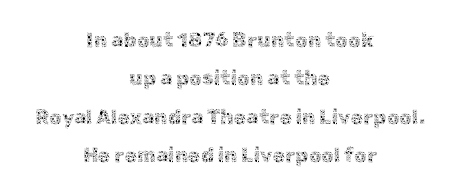
Q: Is the text bold? A: No.
Q: Is the text italic (slanted)? A: No, it is upright.
Q: Is the text underlined? A: No.
Q: How is the paragraph aligned? A: Centered.
Q: Is the spacing between letters normal or unusually wide? A: Normal.
Q: Is the spacing between lines tight, normal or loose? A: Loose.
